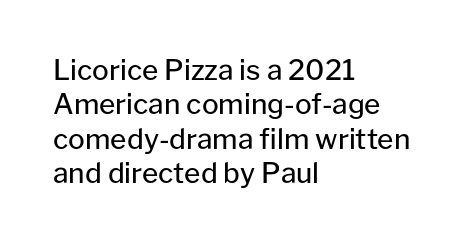
Q: Is the text bold? A: No.
Q: Is the text italic (slanted)? A: No, it is upright.
Q: Is the typeface a serif or a sans-serif typeface? A: Sans-serif.
Q: Is the text underlined? A: No.
Q: How is the paragraph aligned? A: Left-aligned.
Q: Is the spacing between letters normal or unusually wide? A: Normal.
Q: Width (condensed, normal, or wide)? A: Normal.
Q: Stroke contrast? A: Low.
Q: x-height? A: Medium.
Q: Monospaced? A: No.
